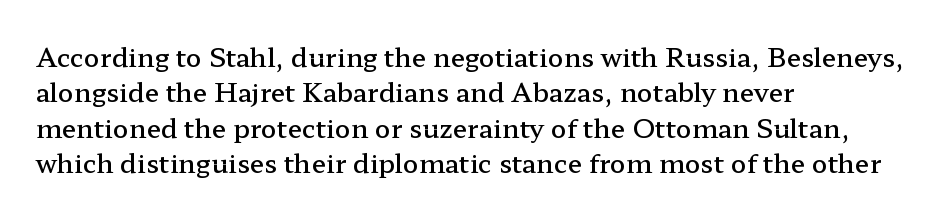
Q: Is the text bold? A: Semi-bold.
Q: Is the text italic (slanted)? A: No, it is upright.
Q: Is the text underlined? A: No.
Q: How is the paragraph aligned? A: Left-aligned.
Q: Is the spacing between letters normal or unusually wide? A: Normal.
Q: Is the spacing between lines tight, normal or loose? A: Normal.
